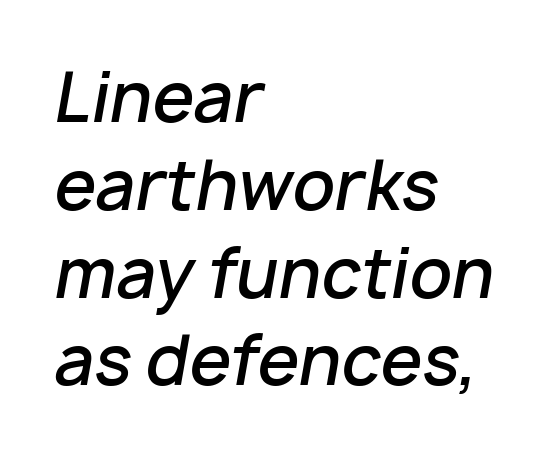
{"italic": "yes", "lean": "right", "slant_degrees": 10, "bold": "semi", "weight": "semibold", "width": "normal", "stroke_contrast": "low", "x_height": "medium", "monospaced": "no", "underline": "no", "align": "left", "line_spacing": "normal", "line_spacing_ratio": 1.31, "letter_spacing": "normal", "letter_spacing_em": 0.0, "glyph_px": 67}
